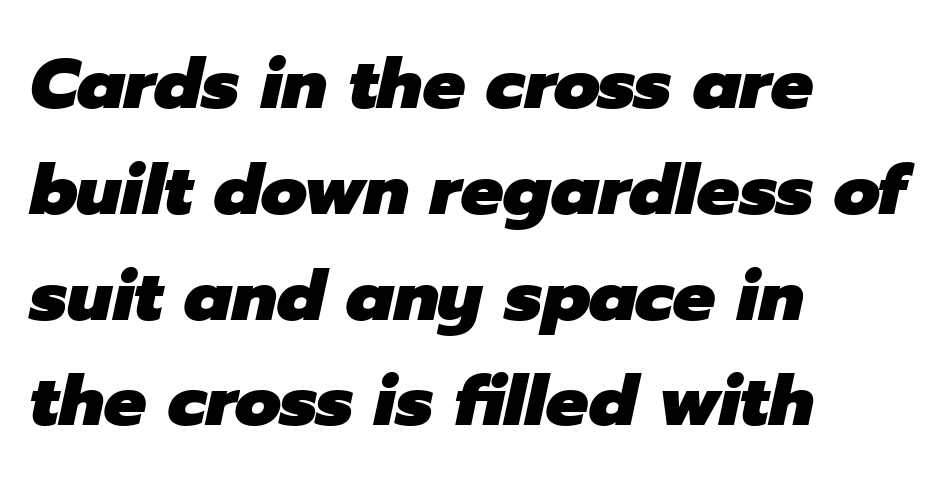
Q: Is the text bold? A: Yes.
Q: Is the text italic (slanted)? A: Yes, it leans right by about 12 degrees.
Q: Is the text underlined? A: No.
Q: How is the paragraph aligned? A: Left-aligned.
Q: Is the spacing between letters normal or unusually wide? A: Normal.
Q: Is the spacing between lines tight, normal or loose? A: Normal.
Q: Width (condensed, normal, or wide)? A: Normal.
Q: Stroke contrast? A: Low.
Q: x-height? A: Medium.
Q: Monospaced? A: No.
